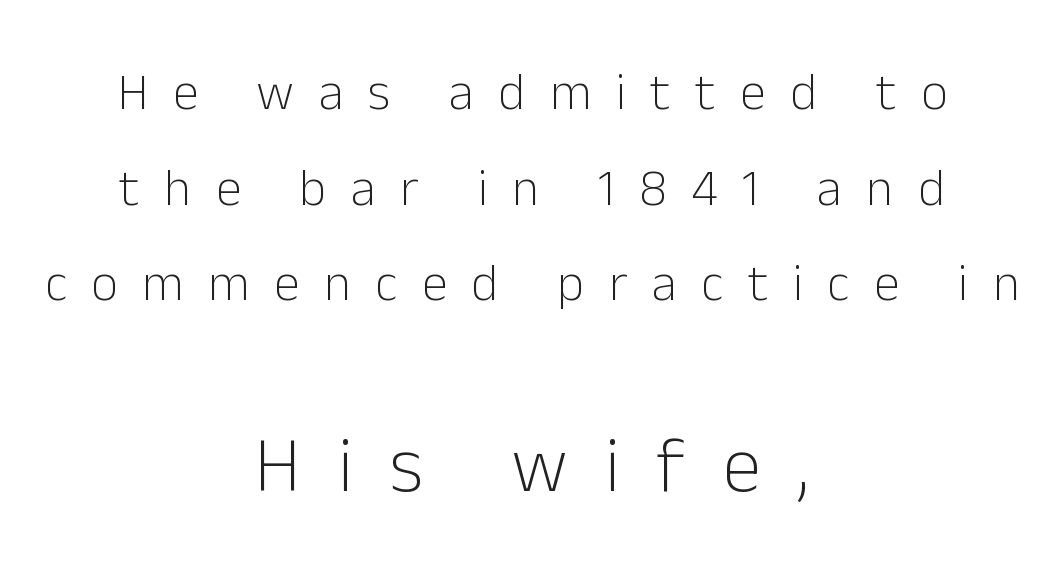
{"serif": "no", "italic": "no", "bold": "no", "weight": "light", "width": "normal", "stroke_contrast": "low", "x_height": "medium", "monospaced": "no", "underline": "no", "align": "center", "line_spacing_ratio": 1.84, "letter_spacing": "wide", "letter_spacing_em": 0.47, "larger_block": "second", "size_ratio": 1.5, "glyph_px": 78}
